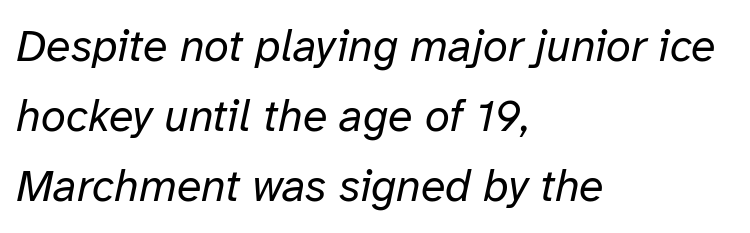
Q: Is the text bold? A: No.
Q: Is the text italic (slanted)? A: Yes, it leans right by about 12 degrees.
Q: Is the text underlined? A: No.
Q: How is the paragraph aligned? A: Left-aligned.
Q: Is the spacing between letters normal or unusually wide? A: Normal.
Q: Is the spacing between lines tight, normal or loose? A: Normal.
Q: Width (condensed, normal, or wide)? A: Normal.
Q: Stroke contrast? A: Low.
Q: x-height? A: Medium.
Q: Monospaced? A: No.
